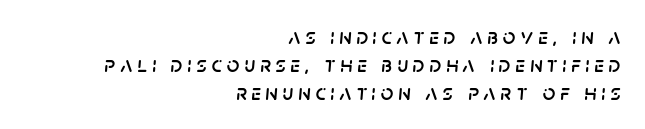
The tracking reads as deliberately expanded to a designer's eye. Teacher's note: observe the even right margin — that is flush-right alignment. Has an underline been added? It has not. The lines sit at an ordinary, default distance from one another. The text carries the slant typical of an italic or oblique font.
